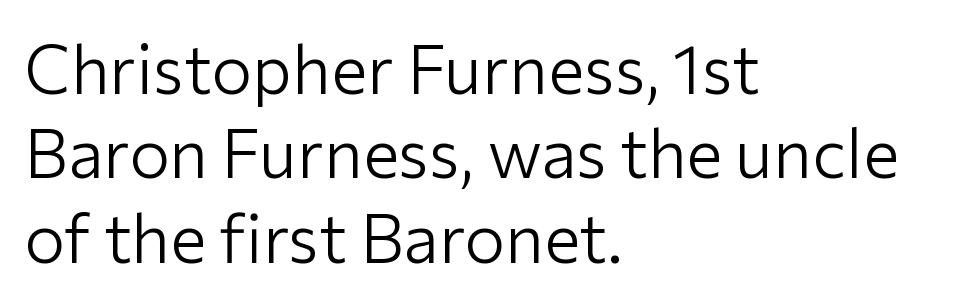
The image shows 68 px light sans-serif type, upright; set left-aligned, line spacing 1.24x, normal letter spacing, not underlined; low stroke contrast and a medium x-height.
